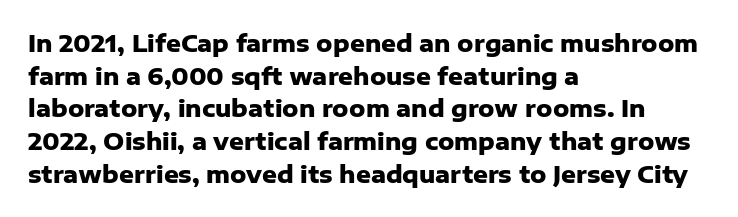
{"italic": "no", "bold": "yes", "underline": "no", "align": "left", "line_spacing": "normal", "line_spacing_ratio": 1.42, "letter_spacing": "normal", "letter_spacing_em": 0.0, "glyph_px": 23}
